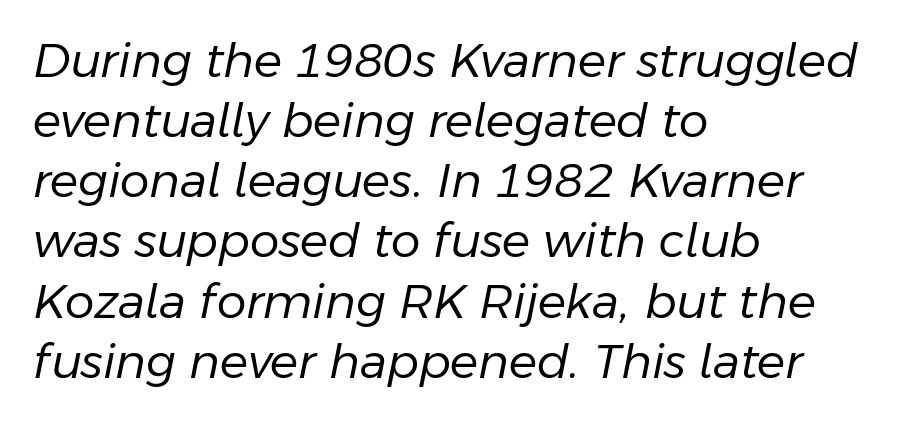
The image shows 47 px regular-weight type, italic (leaning right); set left-aligned, normal line spacing (1.28x), normal letter spacing, not underlined; low stroke contrast and a medium x-height.
